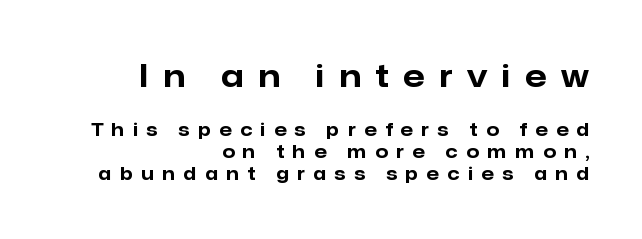
The image shows 31 px bold sans-serif type, upright; set right-aligned, line spacing 1.22x, unusually wide letter spacing (+0.48 em), not underlined; the first (top) block is 1.72x larger; low stroke contrast and a medium x-height.
